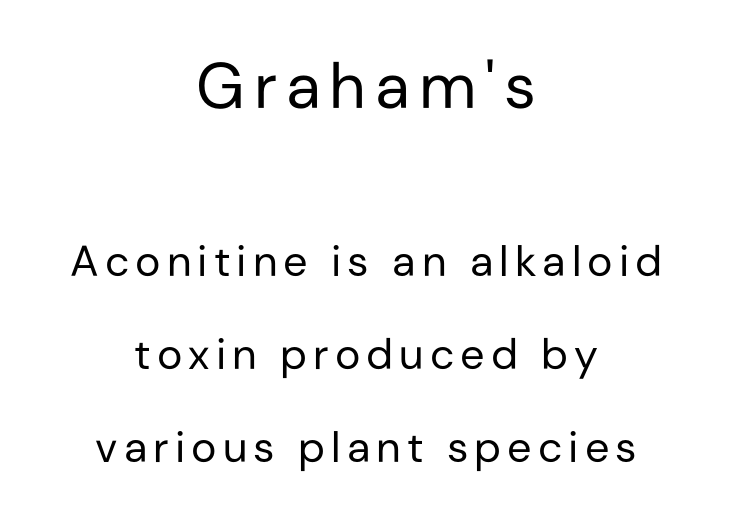
Q: Is the text bold? A: No.
Q: Is the text italic (slanted)? A: No, it is upright.
Q: Is the typeface a serif or a sans-serif typeface? A: Sans-serif.
Q: Is the text underlined? A: No.
Q: How is the paragraph aligned? A: Centered.
Q: Is the spacing between lines tight, normal or loose? A: Loose.
Q: Which block of text is set in a larger size, the first (top) or the second (bottom)? A: The first (top) one.
Q: Width (condensed, normal, or wide)? A: Normal.
Q: Stroke contrast? A: Low.
Q: x-height? A: Medium.
Q: Monospaced? A: No.
